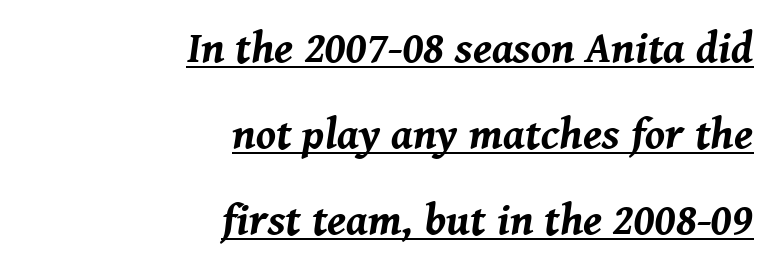
The image shows 44 px bold type, italic (leaning right); set right-aligned, loose line spacing (1.95x), normal letter spacing, underlined; medium stroke contrast and a medium x-height.
